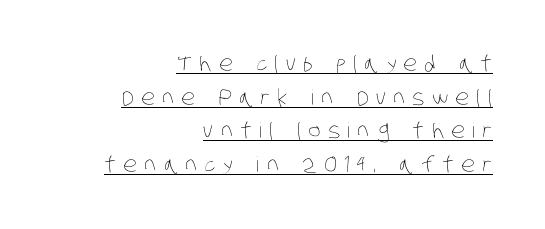
{"bold": "no", "underline": "yes", "align": "right", "line_spacing": "normal", "line_spacing_ratio": 1.6, "letter_spacing": "wide", "letter_spacing_em": 0.35, "glyph_px": 21}
